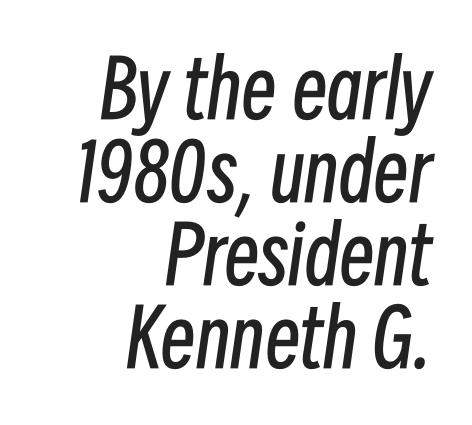
Q: Is the text bold? A: No.
Q: Is the text italic (slanted)? A: Yes, it leans right by about 8 degrees.
Q: Is the text underlined? A: No.
Q: How is the paragraph aligned? A: Right-aligned.
Q: Is the spacing between letters normal or unusually wide? A: Normal.
Q: Is the spacing between lines tight, normal or loose? A: Tight.
Q: Width (condensed, normal, or wide)? A: Condensed.
Q: Stroke contrast? A: Low.
Q: x-height? A: Medium.
Q: Monospaced? A: No.
